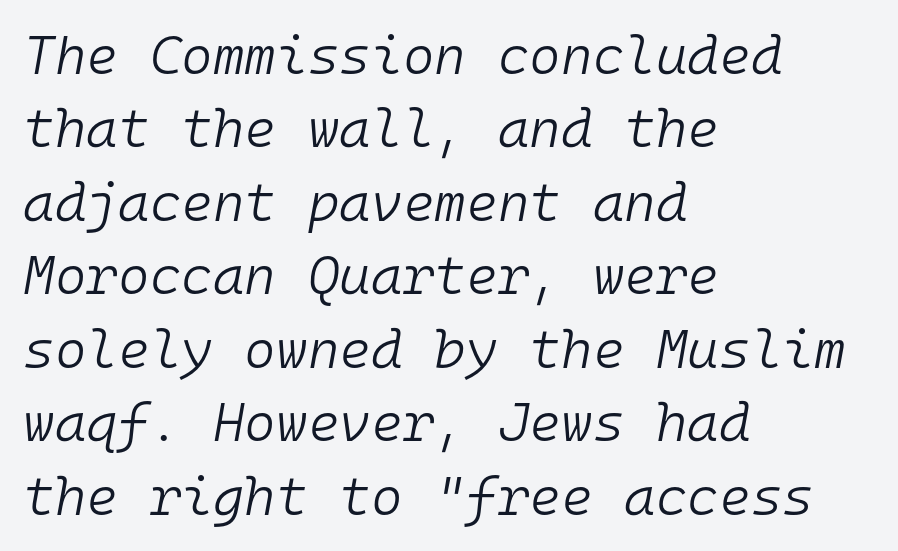
A light-to-regular cut is what we see here. One-word summary of the alignment: left. The area under the type is left untouched. Compared with typical paragraphs, the rows here are spaced about the same. Italic: yes, the glyphs are oblique. The face used here is monospaced, like something from a code editor.
